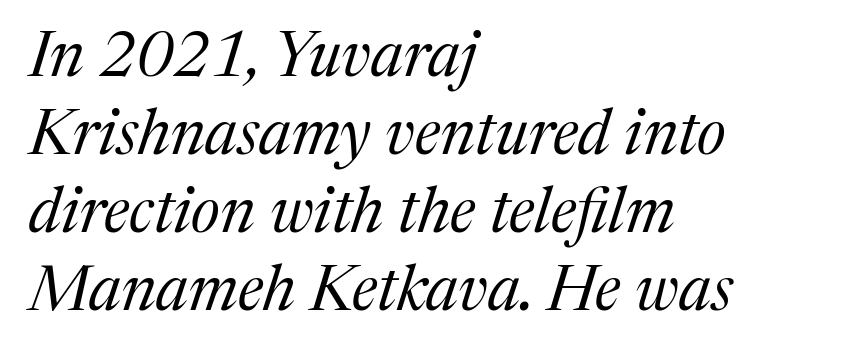
The image shows 63 px regular-weight serif type, italic (leaning right); set left-aligned, line spacing 1.24x, normal letter spacing, not underlined; medium stroke contrast and a medium x-height.
